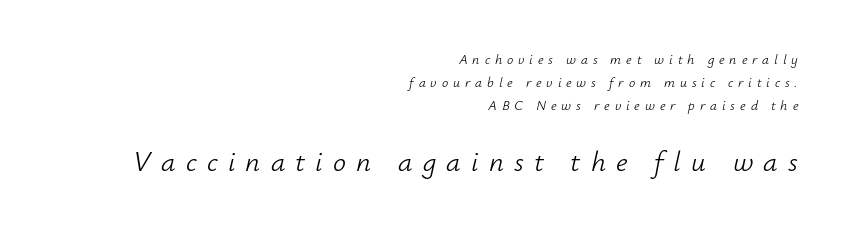
The image shows 29 px light type, italic (leaning right); set right-aligned, normal line spacing (1.66x), unusually wide letter spacing (+0.35 em), not underlined; the second (bottom) block is 2.07x larger; low stroke contrast and a small x-height.
